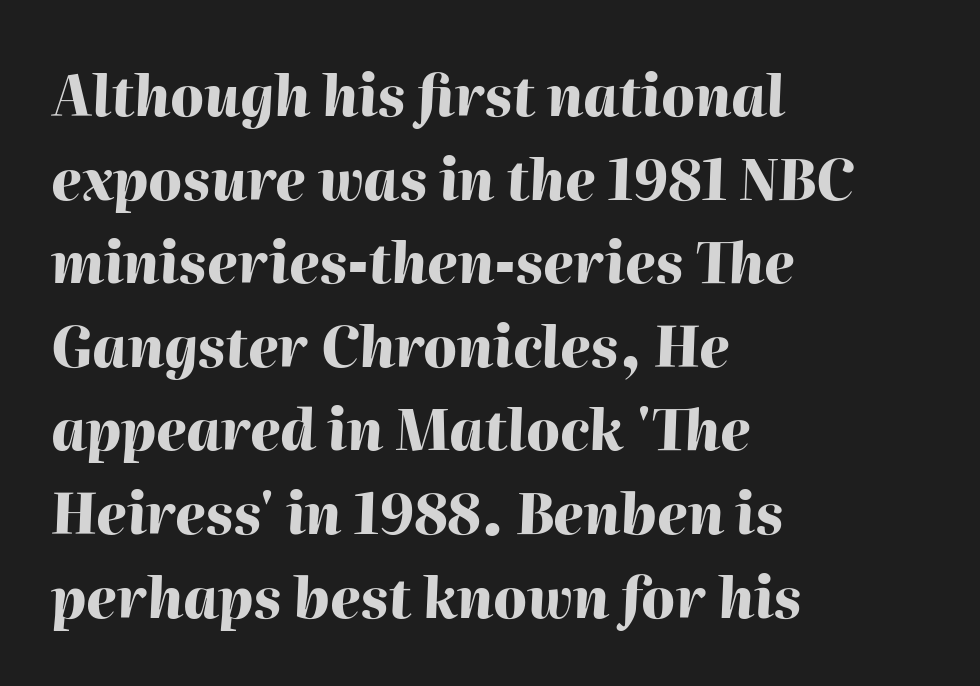
{"italic": "yes", "lean": "right", "slant_degrees": 2, "bold": "yes", "weight": "heavy", "width": "normal", "stroke_contrast": "high", "x_height": "medium", "monospaced": "no", "underline": "no", "align": "left", "line_spacing": "normal", "line_spacing_ratio": 1.52, "letter_spacing": "normal", "letter_spacing_em": 0.0, "glyph_px": 55}
